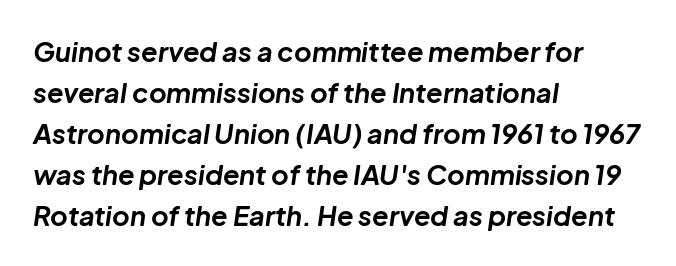
The image shows 27 px bold type, italic (leaning right); set left-aligned, normal line spacing (1.52x), normal letter spacing, not underlined.
